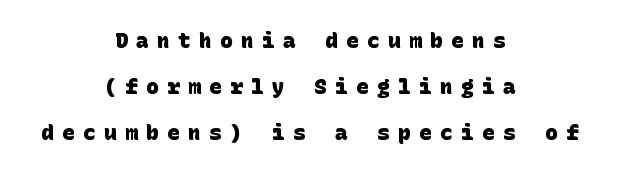
{"bold": "yes", "underline": "no", "align": "center", "line_spacing": "loose", "line_spacing_ratio": 2.2, "letter_spacing": "wide", "letter_spacing_em": 0.4, "glyph_px": 21}
